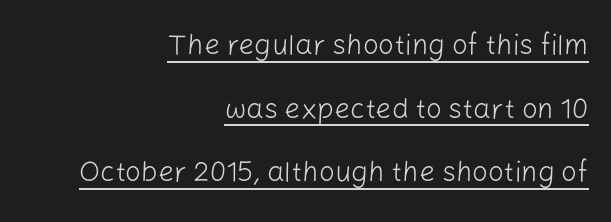
The lines are spread far apart with generous leading. Typeset ragged left — the right edge is the straight one. Characters remain perfectly vertical along every line. A quiet, ordinary-to-light weight characterises the typeface.
